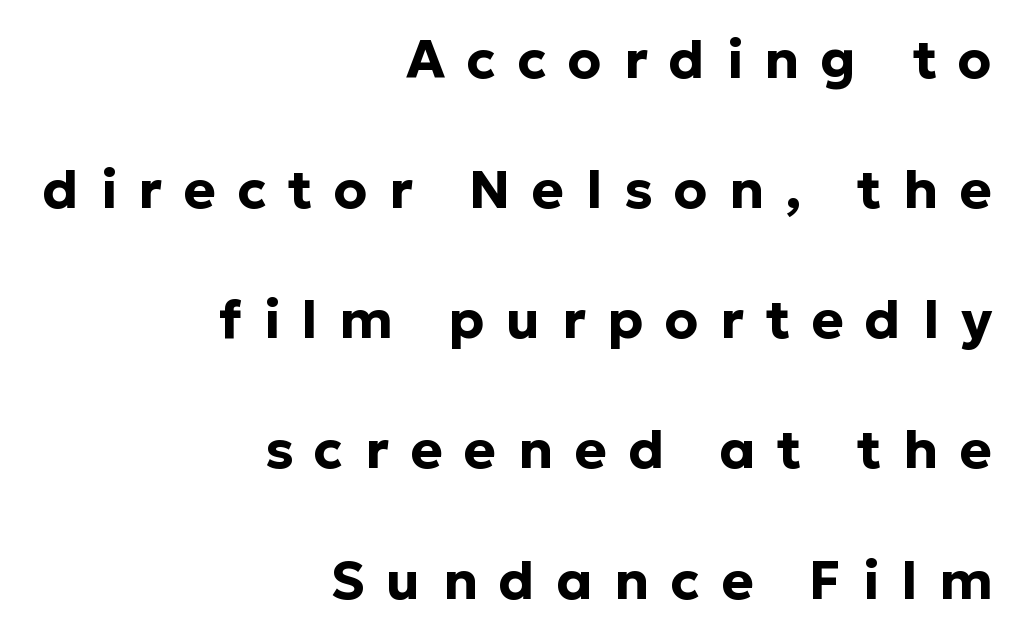
Is the block centered? No — it sits flush against the right margin. Think of a printed novel: that variable character pitch is what you see here. This is heavy type, rendered in bold. Check under the words: just untouched page. Loose tracking; the words dissolve into strings of separated letters. This is sans-serif lettering, the kind often seen on screens and signage.
